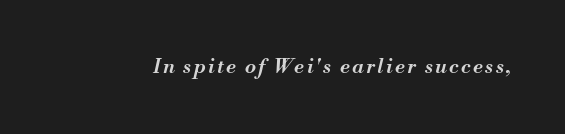
Q: Is the text bold? A: Semi-bold.
Q: Is the text italic (slanted)? A: Yes, it leans right by about 13 degrees.
Q: Is the text underlined? A: No.
